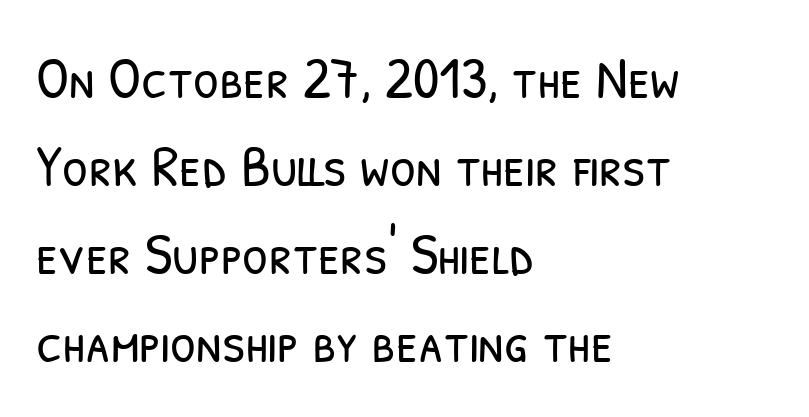
Line starts are locked; line ends wander. Clear beneath every line of the passage. Honestly, the letter spacing is just normal — you wouldn't notice it. Leading matches the norm, producing a regular column. Stems here are at most as thick as an everyday book face. Character widths vary here, with narrow letters taking less room than wide ones.
